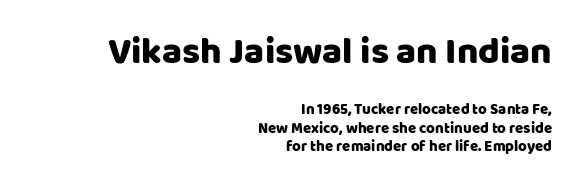
The image shows 37 px sans-serif type, upright; set right-aligned, line spacing 1.21x, normal letter spacing, not underlined; the first (top) block is 2.47x larger; low stroke contrast and a large x-height.
